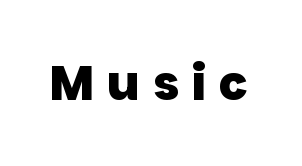
{"serif": "no", "bold": "yes", "weight": "heavy", "width": "normal", "stroke_contrast": "low", "x_height": "large", "monospaced": "no", "underline": "no", "letter_spacing": "wide", "letter_spacing_em": 0.27, "glyph_px": 48}
